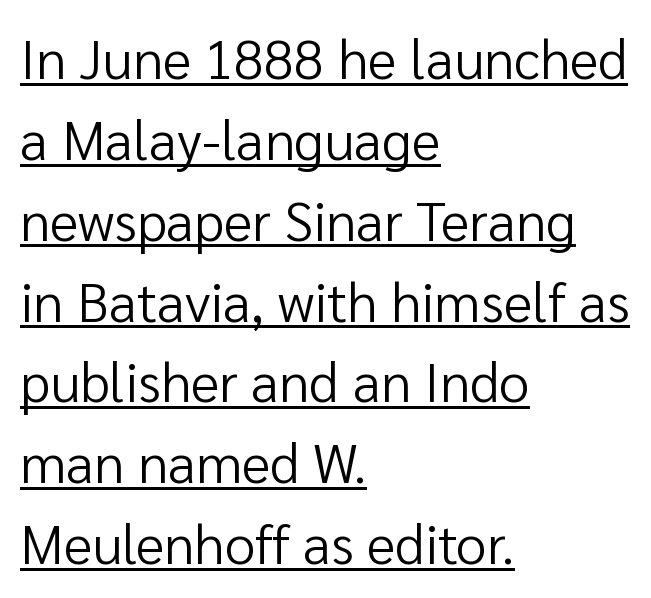
Q: Is the text bold? A: No.
Q: Is the text italic (slanted)? A: No, it is upright.
Q: Is the typeface a serif or a sans-serif typeface? A: Sans-serif.
Q: Is the text underlined? A: Yes.
Q: How is the paragraph aligned? A: Left-aligned.
Q: Is the spacing between letters normal or unusually wide? A: Normal.
Q: Is the spacing between lines tight, normal or loose? A: Normal.
Q: Width (condensed, normal, or wide)? A: Normal.
Q: Stroke contrast? A: Low.
Q: x-height? A: Medium.
Q: Monospaced? A: No.
